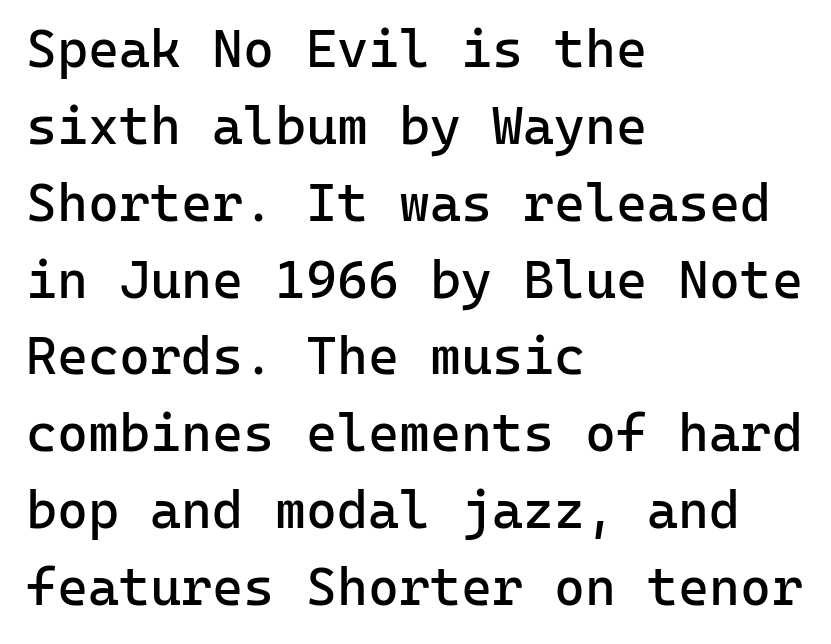
The image shows 53 px regular-weight sans-serif type, upright, monospaced; set left-aligned, normal line spacing (1.45x), normal letter spacing, not underlined; low stroke contrast and a medium x-height.
